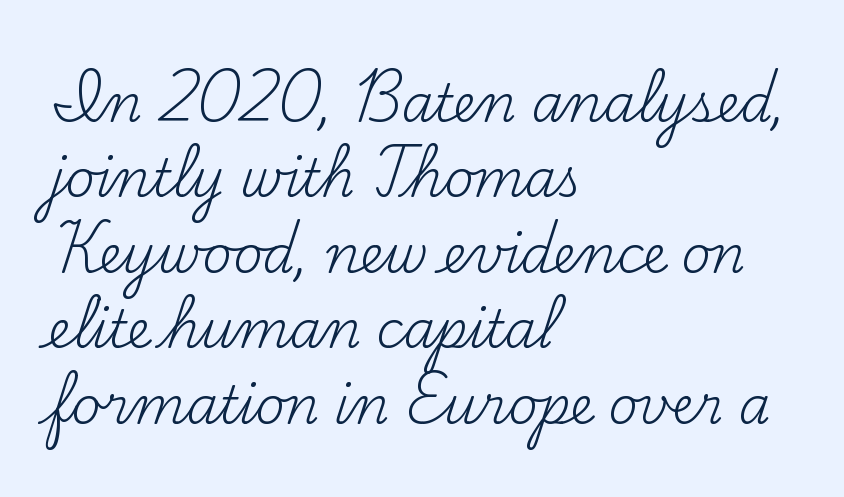
The image shows 51 px regular-weight serif type; set left-aligned, normal line spacing (1.48x), normal letter spacing, not underlined; medium stroke contrast and a small x-height.
